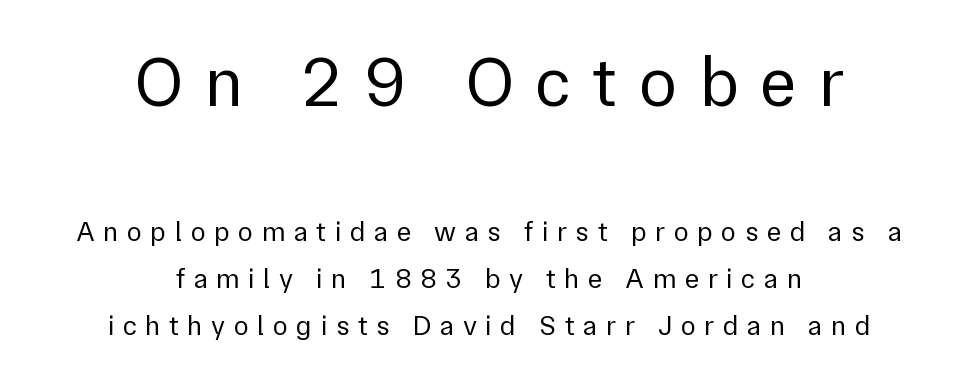
The image shows 71 px regular-weight sans-serif type, upright; set centered, normal line spacing (1.67x), unusually wide letter spacing (+0.3 em), not underlined; the first (top) block is 2.54x larger; low stroke contrast and a medium x-height.
